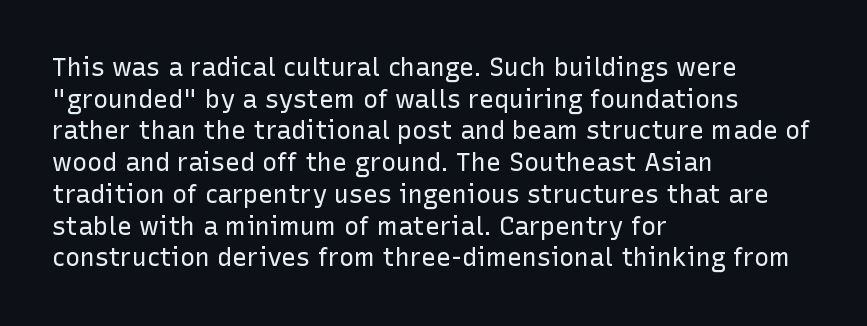
Q: Is the text bold? A: No.
Q: Is the text italic (slanted)? A: No, it is upright.
Q: Is the text underlined? A: No.
Q: How is the paragraph aligned? A: Left-aligned.
Q: Is the spacing between letters normal or unusually wide? A: Normal.
Q: Is the spacing between lines tight, normal or loose? A: Normal.
